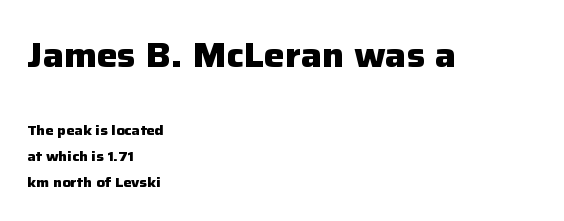
The image shows 35 px heavy sans-serif type, upright; set left-aligned, line spacing 1.84x, normal letter spacing, not underlined; the first (top) block is 2.5x larger; low stroke contrast and a medium x-height.
